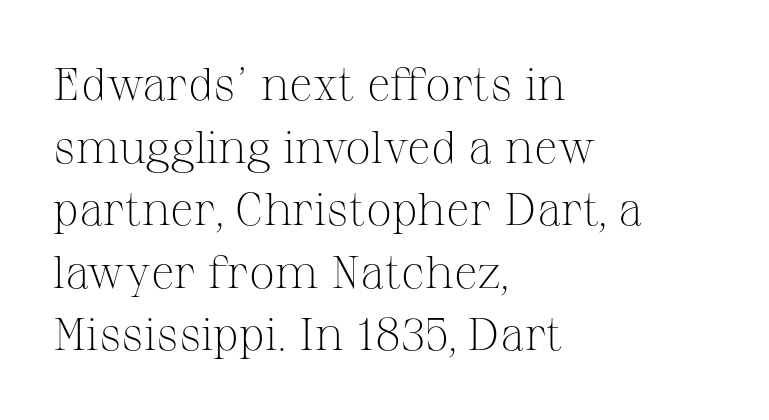
Q: Is the text bold? A: No.
Q: Is the text italic (slanted)? A: No, it is upright.
Q: Is the typeface a serif or a sans-serif typeface? A: Serif.
Q: Is the text underlined? A: No.
Q: How is the paragraph aligned? A: Left-aligned.
Q: Is the spacing between letters normal or unusually wide? A: Normal.
Q: Is the spacing between lines tight, normal or loose? A: Normal.
Q: Width (condensed, normal, or wide)? A: Normal.
Q: Stroke contrast? A: Medium.
Q: x-height? A: Medium.
Q: Monospaced? A: No.
